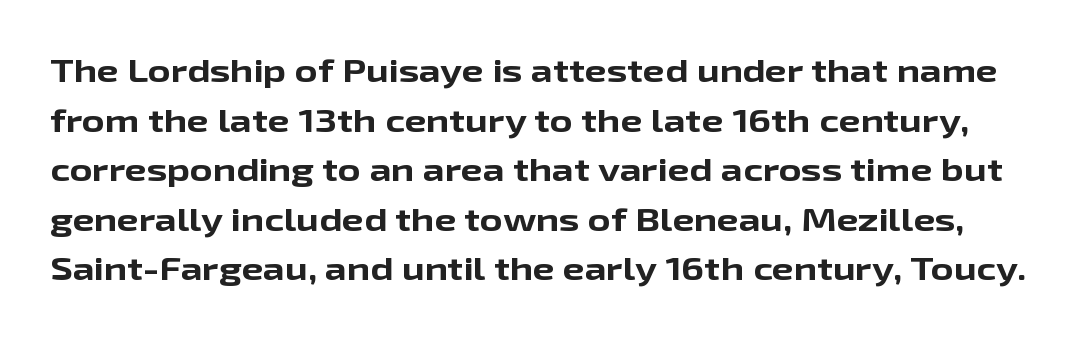
{"serif": "no", "italic": "no", "bold": "yes", "weight": "bold", "width": "wide", "stroke_contrast": "low", "x_height": "medium", "monospaced": "no", "underline": "no", "line_spacing": "normal", "line_spacing_ratio": 1.6, "letter_spacing": "normal", "letter_spacing_em": 0.0, "glyph_px": 31}
